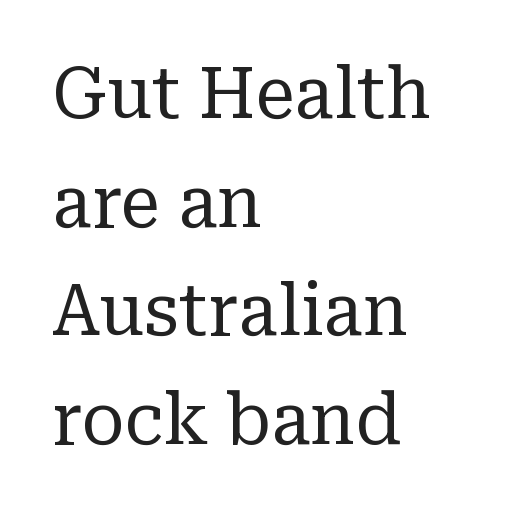
Q: Is the text bold? A: No.
Q: Is the text italic (slanted)? A: No, it is upright.
Q: Is the typeface a serif or a sans-serif typeface? A: Serif.
Q: Is the text underlined? A: No.
Q: How is the paragraph aligned? A: Left-aligned.
Q: Is the spacing between letters normal or unusually wide? A: Normal.
Q: Is the spacing between lines tight, normal or loose? A: Normal.
Q: Width (condensed, normal, or wide)? A: Normal.
Q: Stroke contrast? A: Low.
Q: x-height? A: Medium.
Q: Monospaced? A: No.
